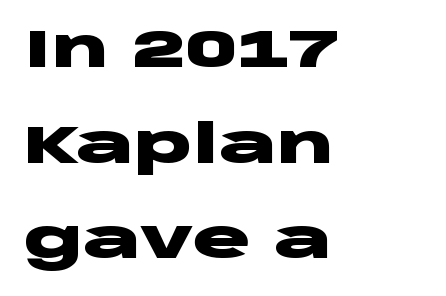
Q: Is the text bold? A: Yes.
Q: Is the text italic (slanted)? A: No, it is upright.
Q: Is the typeface a serif or a sans-serif typeface? A: Sans-serif.
Q: Is the text underlined? A: No.
Q: How is the paragraph aligned? A: Left-aligned.
Q: Is the spacing between letters normal or unusually wide? A: Normal.
Q: Width (condensed, normal, or wide)? A: Wide.
Q: Stroke contrast? A: Low.
Q: x-height? A: Large.
Q: Monospaced? A: No.
